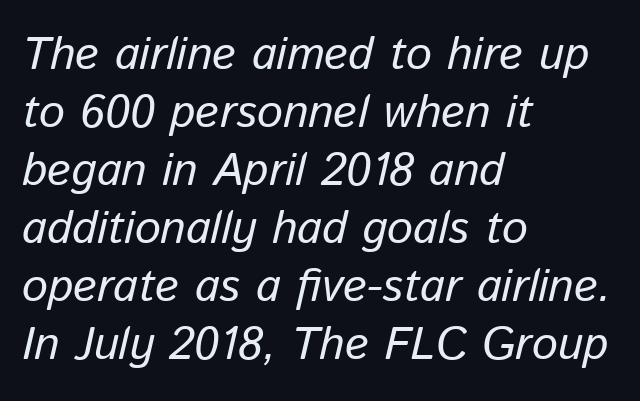
Q: Is the text bold? A: No.
Q: Is the text italic (slanted)? A: Yes, it leans right by about 13 degrees.
Q: Is the text underlined? A: No.
Q: How is the paragraph aligned? A: Left-aligned.
Q: Is the spacing between letters normal or unusually wide? A: Normal.
Q: Is the spacing between lines tight, normal or loose? A: Normal.
Q: Width (condensed, normal, or wide)? A: Normal.
Q: Stroke contrast? A: Low.
Q: x-height? A: Medium.
Q: Monospaced? A: No.
